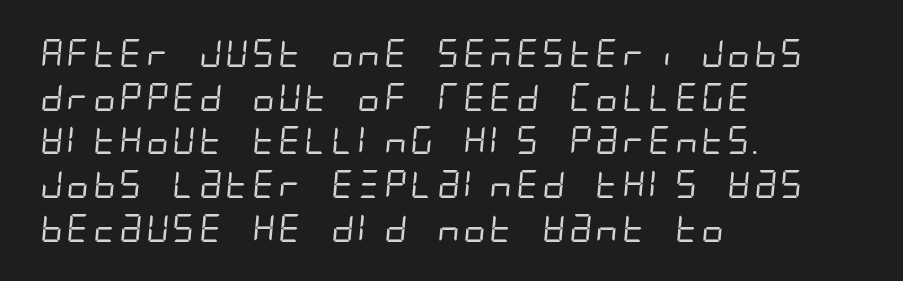
Q: Is the text bold? A: No.
Q: Is the typeface a serif or a sans-serif typeface? A: Sans-serif.
Q: Is the text underlined? A: No.
Q: How is the paragraph aligned? A: Left-aligned.
Q: Is the spacing between letters normal or unusually wide? A: Normal.
Q: Is the spacing between lines tight, normal or loose? A: Normal.
Q: Width (condensed, normal, or wide)? A: Condensed.
Q: Stroke contrast? A: Low.
Q: x-height? A: Large.
